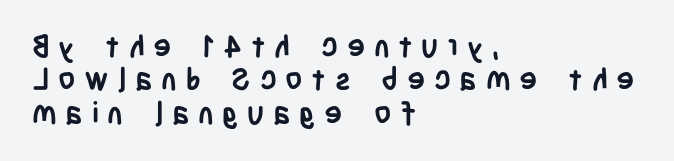
Q: Is the text bold? A: Yes.
Q: Is the text italic (slanted)? A: No, it is upright.
Q: Is the typeface a serif or a sans-serif typeface? A: Sans-serif.
Q: Is the text underlined? A: No.
Q: How is the paragraph aligned? A: Left-aligned.
Q: Is the spacing between letters normal or unusually wide? A: Unusually wide.
Q: Is the spacing between lines tight, normal or loose? A: Tight.
Q: Width (condensed, normal, or wide)? A: Condensed.
Q: Stroke contrast? A: Low.
Q: x-height? A: Large.
Q: Monospaced? A: No.
